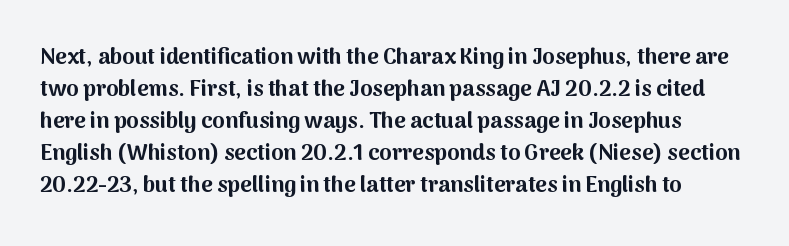
{"italic": "no", "bold": "yes", "underline": "no", "line_spacing": "normal", "line_spacing_ratio": 1.46, "letter_spacing": "normal", "letter_spacing_em": 0.0, "glyph_px": 22}
